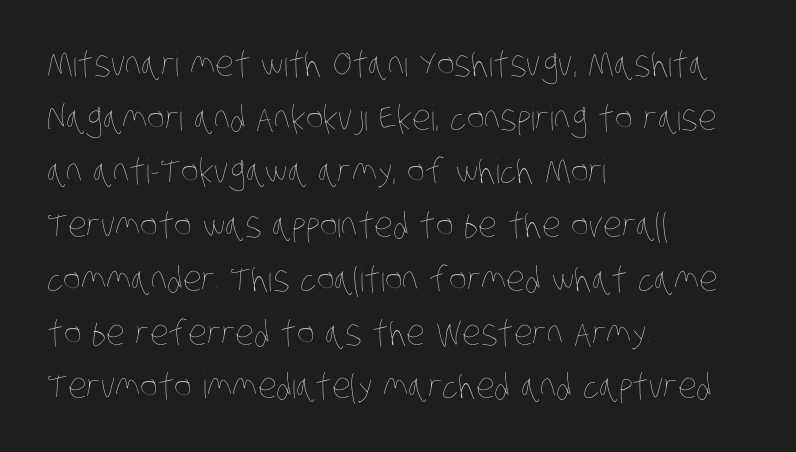
{"bold": "no", "weight": "thin", "width": "condensed", "stroke_contrast": "low", "x_height": "large", "monospaced": "no", "underline": "no", "align": "left", "line_spacing": "normal", "line_spacing_ratio": 1.58, "letter_spacing": "normal", "letter_spacing_em": 0.0, "glyph_px": 34}
